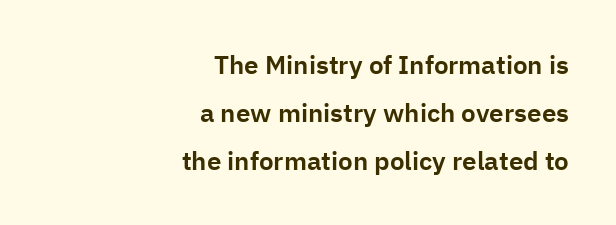
Q: Is the text italic (slanted)? A: No, it is upright.
Q: Is the text underlined? A: No.
Q: How is the paragraph aligned? A: Right-aligned.
Q: Is the spacing between letters normal or unusually wide? A: Normal.
